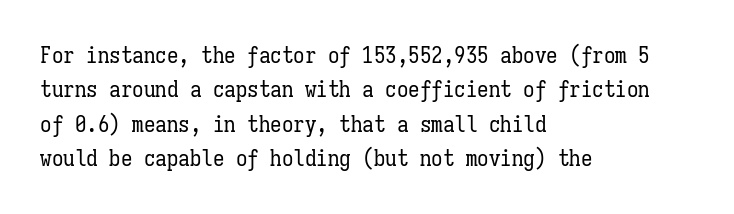
Q: Is the text bold? A: No.
Q: Is the text italic (slanted)? A: No, it is upright.
Q: Is the text underlined? A: No.
Q: How is the paragraph aligned? A: Left-aligned.
Q: Is the spacing between letters normal or unusually wide? A: Normal.
Q: Is the spacing between lines tight, normal or loose? A: Normal.
